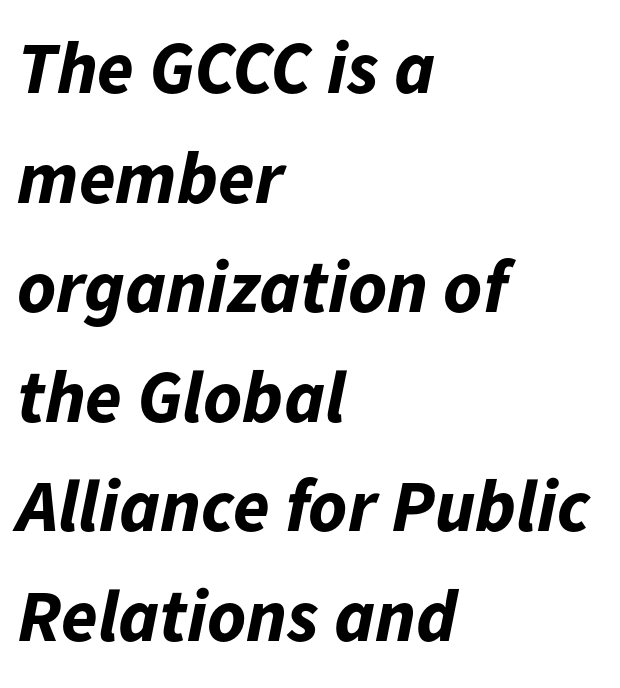
Q: Is the text bold? A: Yes.
Q: Is the text italic (slanted)? A: Yes, it leans right by about 11 degrees.
Q: Is the text underlined? A: No.
Q: How is the paragraph aligned? A: Left-aligned.
Q: Is the spacing between letters normal or unusually wide? A: Normal.
Q: Is the spacing between lines tight, normal or loose? A: Normal.
Q: Width (condensed, normal, or wide)? A: Normal.
Q: Stroke contrast? A: Low.
Q: x-height? A: Medium.
Q: Monospaced? A: No.
